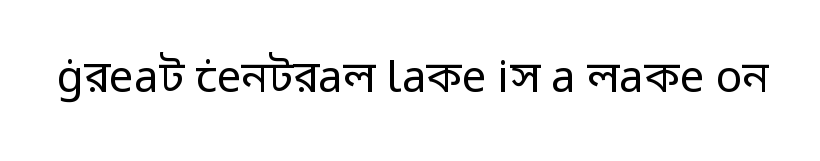
Q: Is the text bold? A: No.
Q: Is the text italic (slanted)? A: No, it is upright.
Q: Is the typeface a serif or a sans-serif typeface? A: Sans-serif.
Q: Is the text underlined? A: No.
Q: Is the spacing between letters normal or unusually wide? A: Normal.
Q: Width (condensed, normal, or wide)? A: Normal.
Q: Stroke contrast? A: Low.
Q: x-height? A: Medium.
Q: Monospaced? A: No.
